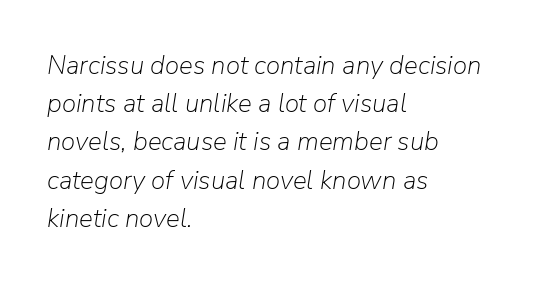
Q: Is the text bold? A: No.
Q: Is the text italic (slanted)? A: Yes, it leans right by about 9 degrees.
Q: Is the text underlined? A: No.
Q: How is the paragraph aligned? A: Left-aligned.
Q: Is the spacing between letters normal or unusually wide? A: Normal.
Q: Is the spacing between lines tight, normal or loose? A: Normal.
